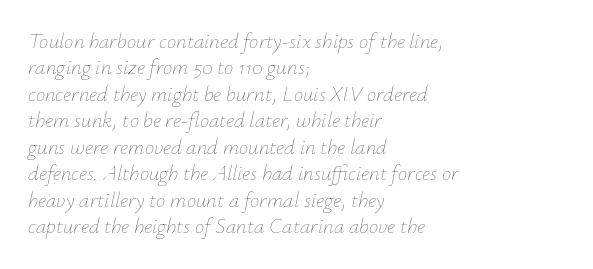
{"italic": "yes", "lean": "right", "slant_degrees": 12, "bold": "no", "underline": "no", "align": "left", "line_spacing": "normal", "line_spacing_ratio": 1.26, "letter_spacing": "normal", "letter_spacing_em": 0.0, "glyph_px": 21}
